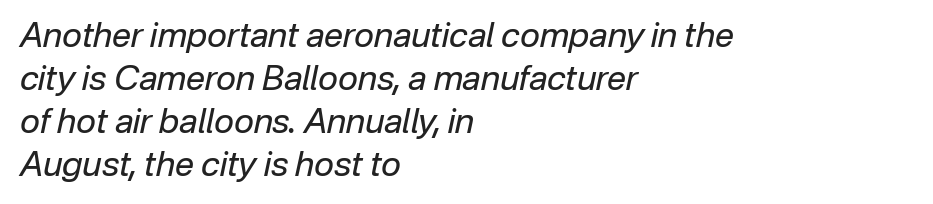
{"italic": "yes", "lean": "right", "slant_degrees": 12, "bold": "no", "weight": "regular", "width": "normal", "stroke_contrast": "low", "x_height": "medium", "monospaced": "no", "underline": "no", "align": "left", "line_spacing": "normal", "line_spacing_ratio": 1.26, "letter_spacing": "normal", "letter_spacing_em": 0.0, "glyph_px": 34}
